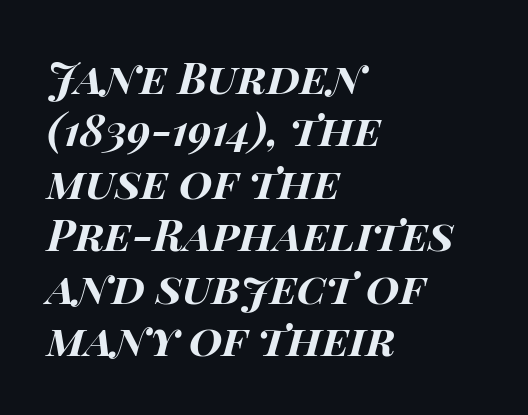
{"italic": "yes", "lean": "right", "slant_degrees": 15, "bold": "yes", "weight": "bold", "width": "wide", "stroke_contrast": "high", "x_height": "large", "monospaced": "no", "underline": "no", "align": "left", "line_spacing_ratio": 1.22, "letter_spacing": "normal", "letter_spacing_em": 0.0, "glyph_px": 43}
